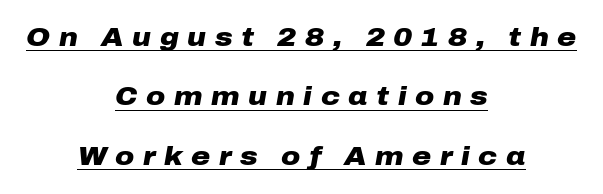
Q: Is the text bold? A: Yes.
Q: Is the text italic (slanted)? A: Yes, it leans right by about 10 degrees.
Q: Is the text underlined? A: Yes.
Q: How is the paragraph aligned? A: Centered.
Q: Is the spacing between letters normal or unusually wide? A: Unusually wide.
Q: Is the spacing between lines tight, normal or loose? A: Loose.
